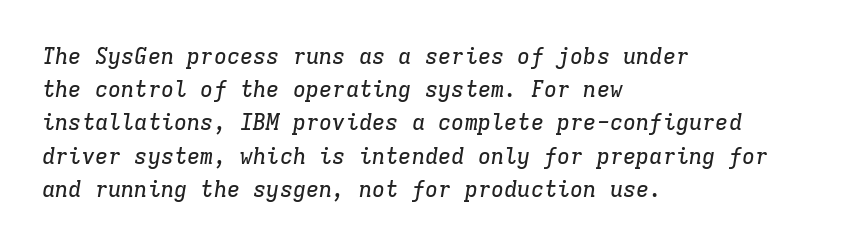
{"italic": "yes", "lean": "right", "slant_degrees": 9, "underline": "no", "align": "left", "line_spacing": "normal", "line_spacing_ratio": 1.51, "letter_spacing": "normal", "letter_spacing_em": 0.0, "glyph_px": 22}
